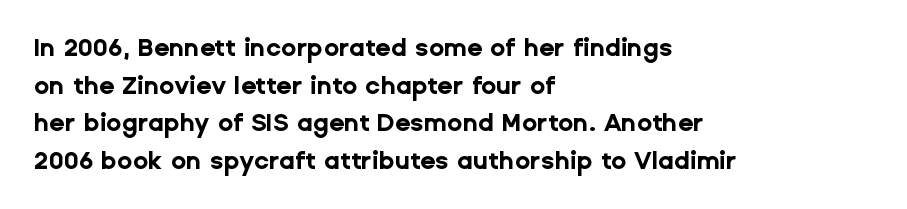
{"italic": "no", "bold": "yes", "underline": "no", "align": "left", "line_spacing": "normal", "line_spacing_ratio": 1.51, "letter_spacing": "normal", "letter_spacing_em": 0.0, "glyph_px": 25}
